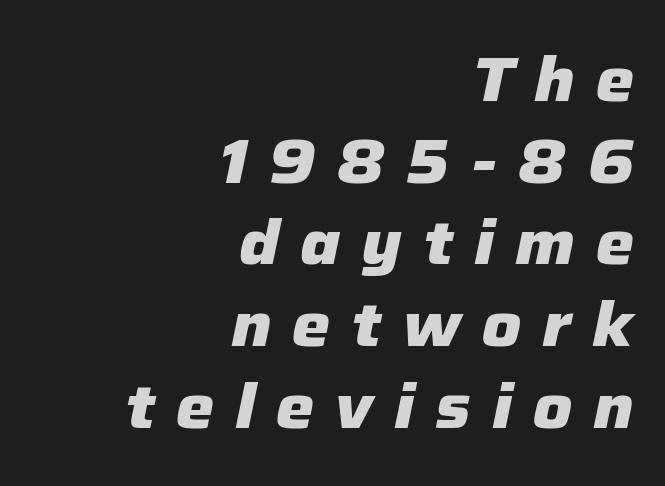
Q: Is the text bold? A: Yes.
Q: Is the text italic (slanted)? A: Yes, it leans right by about 12 degrees.
Q: Is the text underlined? A: No.
Q: How is the paragraph aligned? A: Right-aligned.
Q: Is the spacing between letters normal or unusually wide? A: Unusually wide.
Q: Is the spacing between lines tight, normal or loose? A: Normal.
Q: Width (condensed, normal, or wide)? A: Normal.
Q: Stroke contrast? A: Low.
Q: x-height? A: Medium.
Q: Monospaced? A: No.
